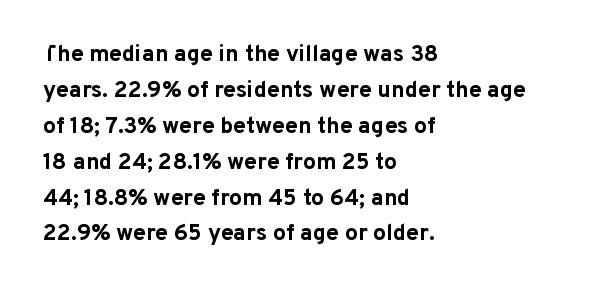
{"italic": "no", "bold": "yes", "underline": "no", "align": "left", "line_spacing": "normal", "line_spacing_ratio": 1.56, "letter_spacing": "normal", "letter_spacing_em": 0.0, "glyph_px": 23}
